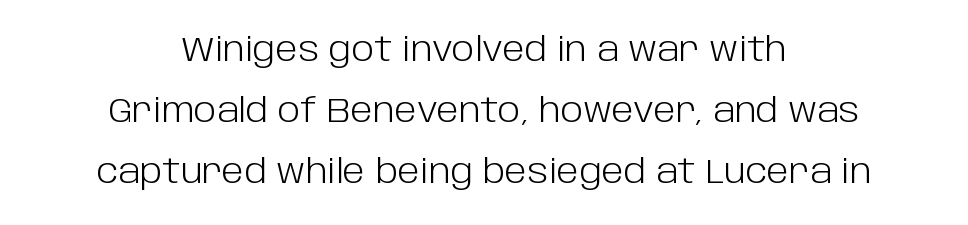
Q: Is the text bold? A: No.
Q: Is the text italic (slanted)? A: No, it is upright.
Q: Is the typeface a serif or a sans-serif typeface? A: Sans-serif.
Q: Is the text underlined? A: No.
Q: How is the paragraph aligned? A: Centered.
Q: Is the spacing between letters normal or unusually wide? A: Normal.
Q: Width (condensed, normal, or wide)? A: Normal.
Q: Stroke contrast? A: Low.
Q: x-height? A: Large.
Q: Monospaced? A: No.
